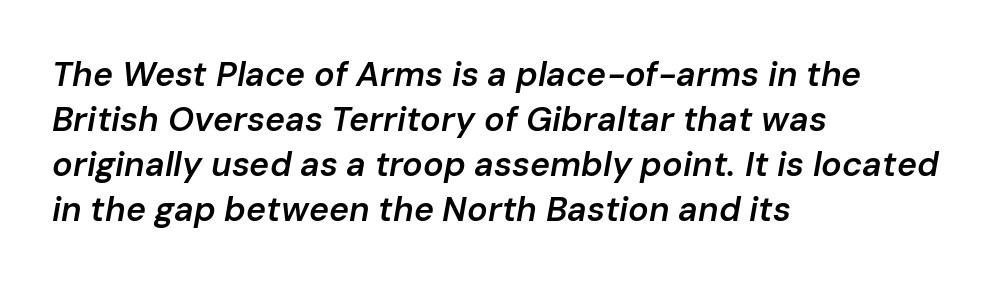
The image shows 34 px semibold type, italic (leaning right); set left-aligned, normal line spacing (1.32x), normal letter spacing, not underlined; low stroke contrast and a medium x-height.
